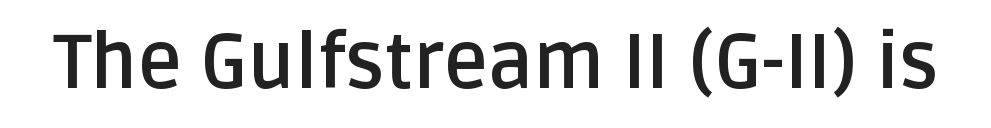
Check the space under the baseline: it is left empty. Characters remain perfectly vertical along every line. Proportional: the letters do not fall into vertical columns. The glyphs in this specimen are sans serif. Tracking here is standard; glyphs follow each other at the usual distance.
